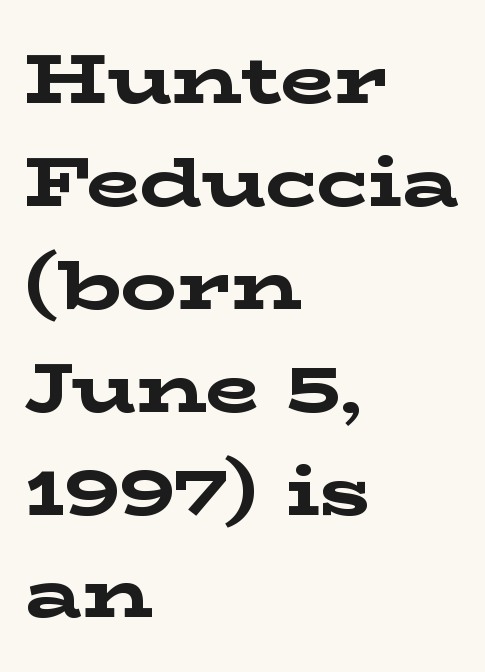
{"serif": "yes", "italic": "no", "bold": "yes", "weight": "bold", "width": "wide", "stroke_contrast": "low", "x_height": "medium", "monospaced": "no", "underline": "no", "align": "left", "line_spacing": "normal", "line_spacing_ratio": 1.47, "letter_spacing": "normal", "letter_spacing_em": 0.0, "glyph_px": 70}
